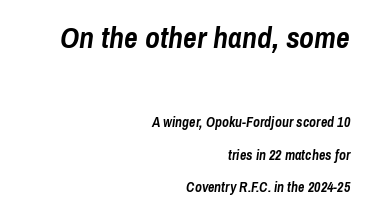
Whoever set this made the first block the dominant, larger element. Spacing between characters is what you'd get straight out of the box. Character widths vary here, with narrow letters taking less room than wide ones. The rendering uses a large line-height, opening up the rows. Bare-footed words on every line.
